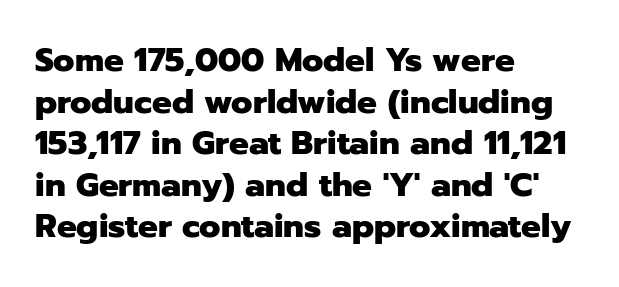
The image shows 33 px heavy sans-serif type, upright; set left-aligned, normal line spacing (1.26x), normal letter spacing, not underlined; low stroke contrast and a medium x-height.
